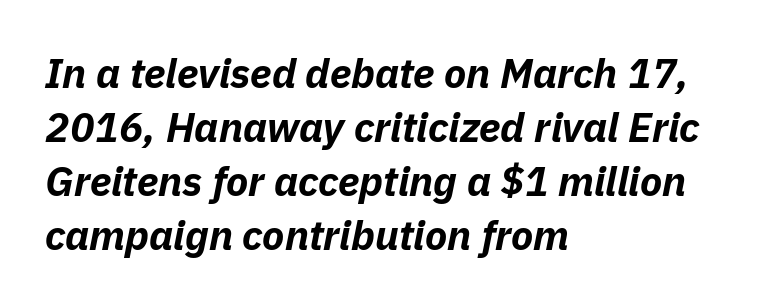
This sample keeps an unexceptional amount of space between lines. The rendering uses natural spacing where letterforms have individual widths. Notice how the passage keeps a crisp vertical edge on the left only. What weight is shown? A full bold with thick strokes.
